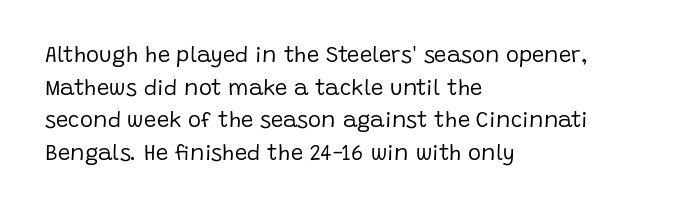
{"italic": "no", "bold": "no", "underline": "no", "align": "left", "line_spacing": "normal", "line_spacing_ratio": 1.48, "letter_spacing": "normal", "letter_spacing_em": 0.0, "glyph_px": 22}
